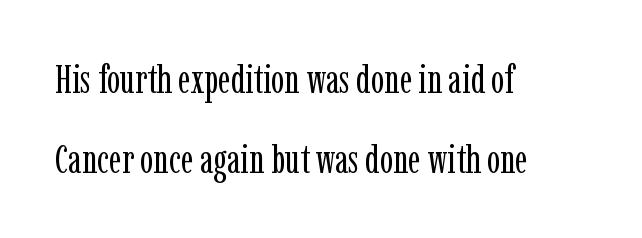
{"serif": "yes", "italic": "no", "bold": "no", "weight": "regular", "width": "condensed", "stroke_contrast": "low", "x_height": "medium", "monospaced": "no", "underline": "no", "align": "left", "line_spacing": "loose", "line_spacing_ratio": 2.0, "letter_spacing": "normal", "letter_spacing_em": 0.0, "glyph_px": 40}
